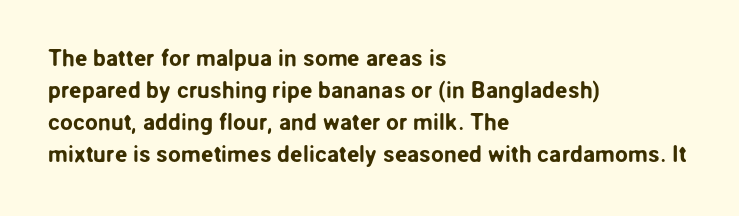
Q: Is the text italic (slanted)? A: No, it is upright.
Q: Is the text underlined? A: No.
Q: How is the paragraph aligned? A: Left-aligned.
Q: Is the spacing between letters normal or unusually wide? A: Normal.
Q: Is the spacing between lines tight, normal or loose? A: Normal.
